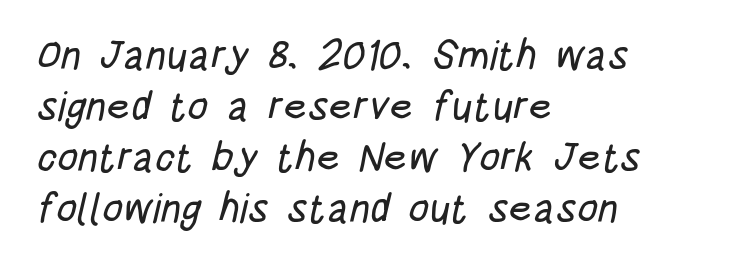
{"serif": "no", "width": "condensed", "stroke_contrast": "low", "x_height": "large", "monospaced": "no", "underline": "no", "align": "left", "line_spacing_ratio": 1.24, "letter_spacing": "normal", "letter_spacing_em": 0.0, "glyph_px": 41}
